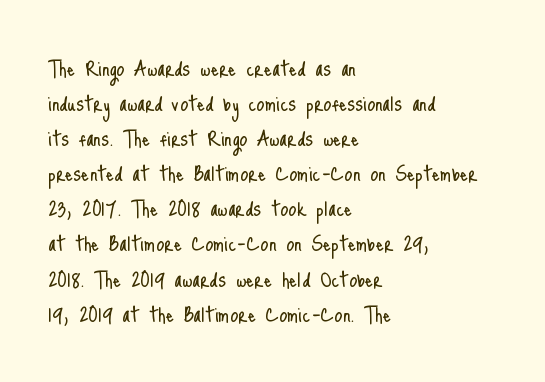
Q: Is the text bold? A: No.
Q: Is the text italic (slanted)? A: No, it is upright.
Q: Is the text underlined? A: No.
Q: How is the paragraph aligned? A: Left-aligned.
Q: Is the spacing between letters normal or unusually wide? A: Normal.
Q: Is the spacing between lines tight, normal or loose? A: Normal.
